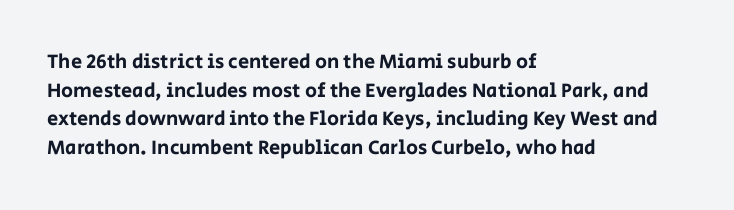
The image shows 20 px text type, upright; set left-aligned, normal line spacing (1.43x), normal letter spacing, not underlined.
